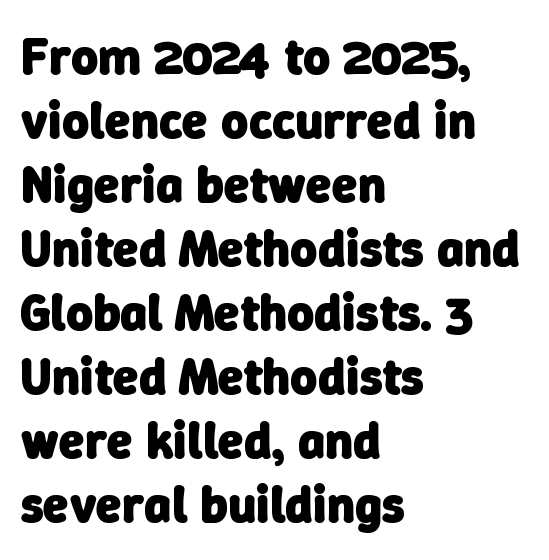
The image shows 52 px heavy sans-serif type; set left-aligned, line spacing 1.23x, normal letter spacing, not underlined; low stroke contrast and a medium x-height.
